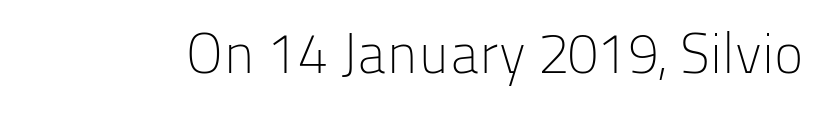
{"serif": "no", "italic": "no", "bold": "no", "weight": "light", "width": "normal", "stroke_contrast": "low", "x_height": "medium", "monospaced": "no", "underline": "no", "letter_spacing": "normal", "letter_spacing_em": 0.0, "glyph_px": 56}
